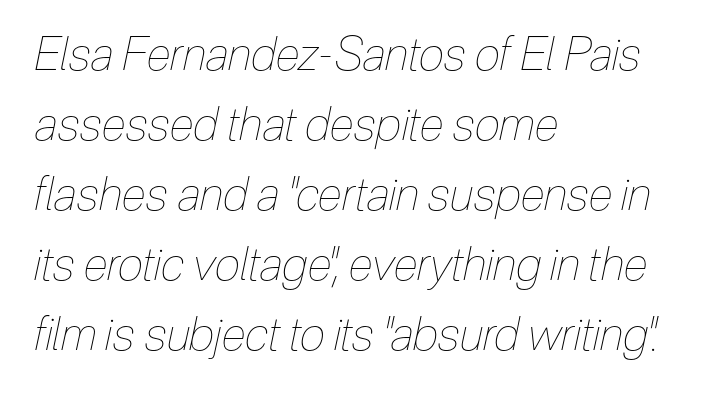
The image shows 46 px thin, condensed type, italic (leaning right); set left-aligned, normal line spacing (1.52x), normal letter spacing, not underlined; low stroke contrast and a medium x-height.
